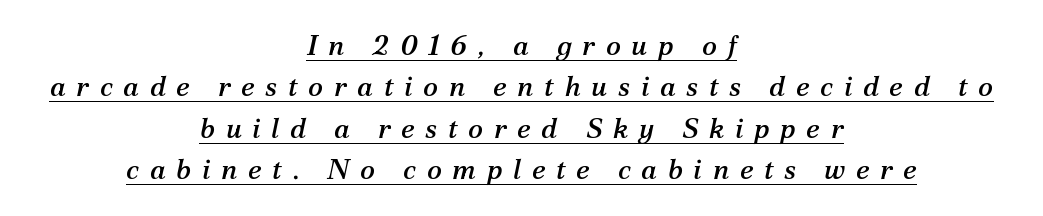
Q: Is the text italic (slanted)? A: Yes, it leans right by about 12 degrees.
Q: Is the typeface a serif or a sans-serif typeface? A: Serif.
Q: Is the text underlined? A: Yes.
Q: How is the paragraph aligned? A: Centered.
Q: Is the spacing between letters normal or unusually wide? A: Unusually wide.
Q: Is the spacing between lines tight, normal or loose? A: Normal.
Q: Width (condensed, normal, or wide)? A: Normal.
Q: Stroke contrast? A: Medium.
Q: x-height? A: Medium.
Q: Monospaced? A: No.
